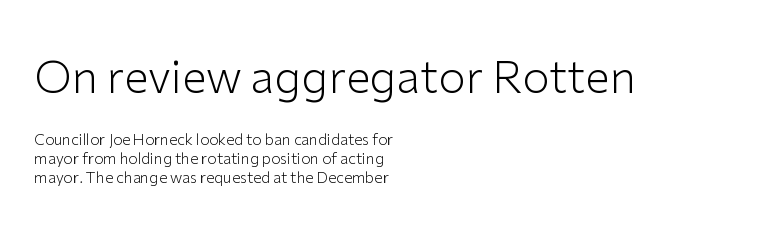
Q: Is the text bold? A: No.
Q: Is the text italic (slanted)? A: No, it is upright.
Q: Is the typeface a serif or a sans-serif typeface? A: Sans-serif.
Q: Is the text underlined? A: No.
Q: How is the paragraph aligned? A: Left-aligned.
Q: Is the spacing between letters normal or unusually wide? A: Normal.
Q: Is the spacing between lines tight, normal or loose? A: Normal.
Q: Which block of text is set in a larger size, the first (top) or the second (bottom)? A: The first (top) one.
Q: Width (condensed, normal, or wide)? A: Normal.
Q: Stroke contrast? A: Low.
Q: x-height? A: Medium.
Q: Monospaced? A: No.
